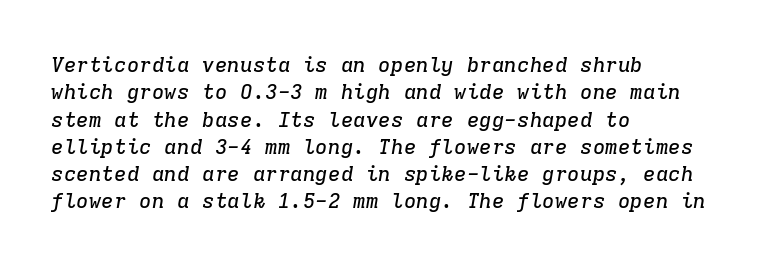
Q: Is the text italic (slanted)? A: Yes, it leans right by about 9 degrees.
Q: Is the text underlined? A: No.
Q: How is the paragraph aligned? A: Left-aligned.
Q: Is the spacing between letters normal or unusually wide? A: Normal.
Q: Is the spacing between lines tight, normal or loose? A: Normal.
